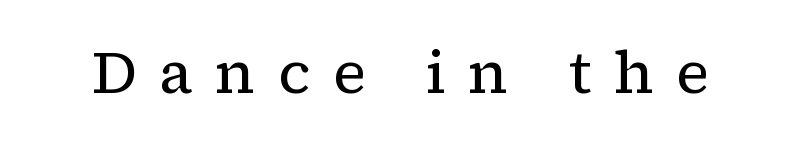
The letters carry serifs — small finishing strokes at the ends of their stems. The strokes are not fattened; the text isn't bold. This rendering features lettering with no underline. The letterforms stand isolated, each surrounded by extra space.
